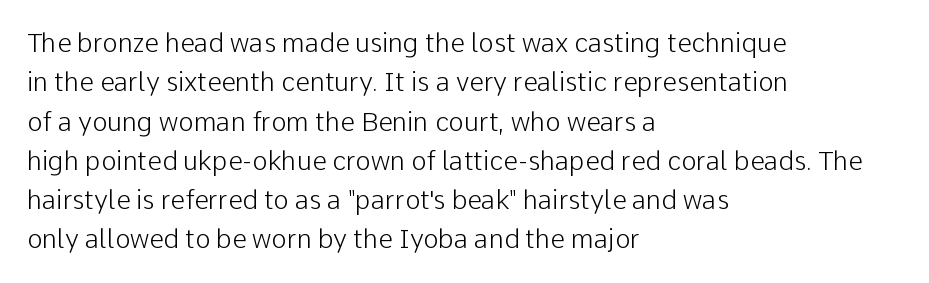
A typesetter would mark this as roman, not italic. Does the leading feel generous? No, just average. The typesetter chose a ragged-right arrangement here. The gaps between neighbouring characters are ordinary and unremarkable. Is this a heavy cut? Hardly; it is regular or lighter. The space directly below the letters is spotless.
